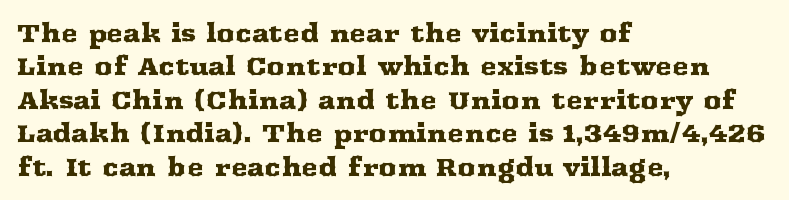
{"italic": "no", "underline": "no", "align": "left", "line_spacing": "normal", "line_spacing_ratio": 1.34, "letter_spacing": "normal", "letter_spacing_em": 0.0, "glyph_px": 25}
